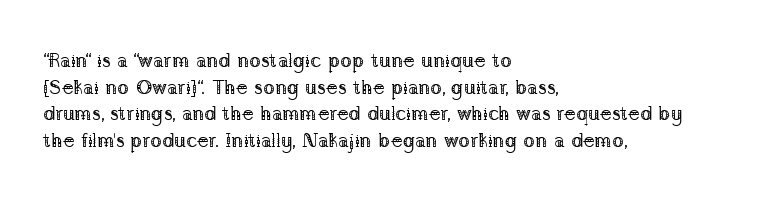
Q: Is the text bold? A: No.
Q: Is the text italic (slanted)? A: No, it is upright.
Q: Is the text underlined? A: No.
Q: How is the paragraph aligned? A: Left-aligned.
Q: Is the spacing between letters normal or unusually wide? A: Normal.
Q: Is the spacing between lines tight, normal or loose? A: Normal.
